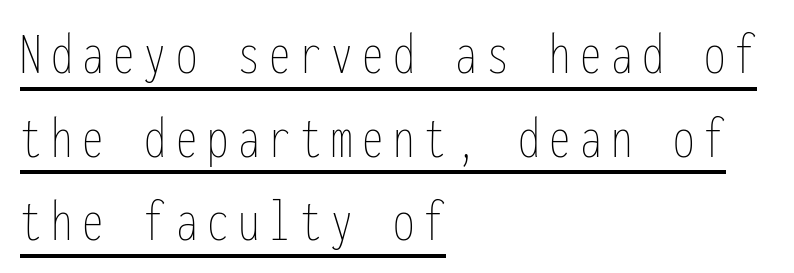
Q: Is the text bold? A: No.
Q: Is the text italic (slanted)? A: No, it is upright.
Q: Is the text underlined? A: Yes.
Q: How is the paragraph aligned? A: Left-aligned.
Q: Is the spacing between lines tight, normal or loose? A: Normal.
Q: Width (condensed, normal, or wide)? A: Condensed.
Q: Stroke contrast? A: Low.
Q: x-height? A: Medium.
Q: Monospaced? A: Yes.
